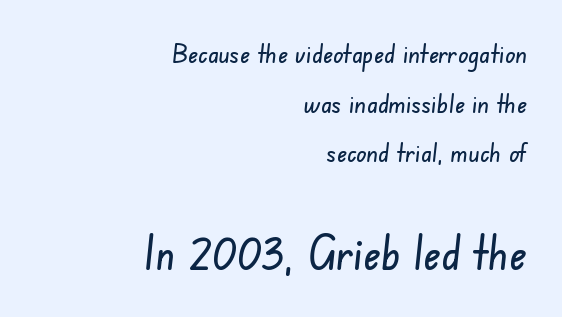
{"serif": "no", "width": "condensed", "stroke_contrast": "low", "x_height": "small", "monospaced": "no", "underline": "no", "align": "right", "line_spacing_ratio": 1.84, "letter_spacing": "normal", "letter_spacing_em": 0.0, "larger_block": "second", "size_ratio": 1.74, "glyph_px": 47}
